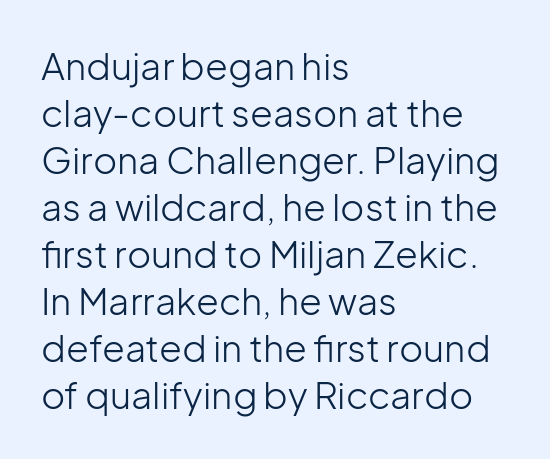
The image shows 37 px light sans-serif type, upright; set left-aligned, normal line spacing (1.27x), normal letter spacing, not underlined; low stroke contrast and a medium x-height.
